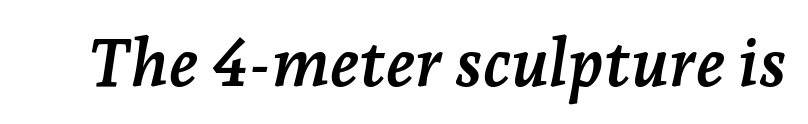
Q: Is the text bold? A: Yes.
Q: Is the text italic (slanted)? A: Yes, it leans right by about 7 degrees.
Q: Is the typeface a serif or a sans-serif typeface? A: Serif.
Q: Is the text underlined? A: No.
Q: Is the spacing between letters normal or unusually wide? A: Normal.
Q: Width (condensed, normal, or wide)? A: Normal.
Q: Stroke contrast? A: Low.
Q: x-height? A: Medium.
Q: Monospaced? A: No.
